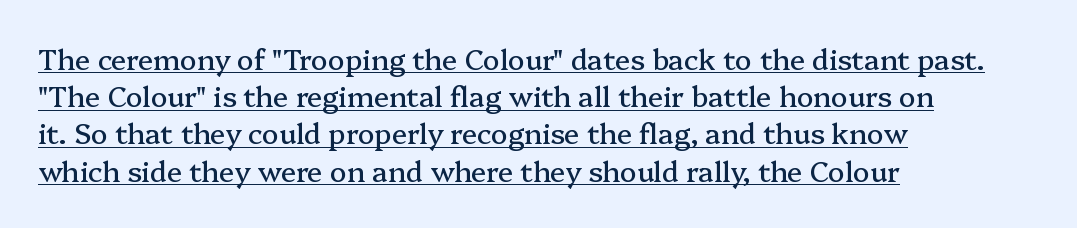
Q: Is the text italic (slanted)? A: No, it is upright.
Q: Is the typeface a serif or a sans-serif typeface? A: Serif.
Q: Is the text underlined? A: Yes.
Q: How is the paragraph aligned? A: Left-aligned.
Q: Is the spacing between letters normal or unusually wide? A: Normal.
Q: Is the spacing between lines tight, normal or loose? A: Normal.
Q: Width (condensed, normal, or wide)? A: Normal.
Q: Stroke contrast? A: Medium.
Q: x-height? A: Medium.
Q: Monospaced? A: No.
